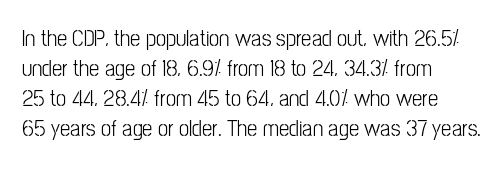
{"italic": "no", "bold": "no", "underline": "no", "align": "left", "line_spacing": "normal", "line_spacing_ratio": 1.3, "letter_spacing": "normal", "letter_spacing_em": 0.0, "glyph_px": 23}
